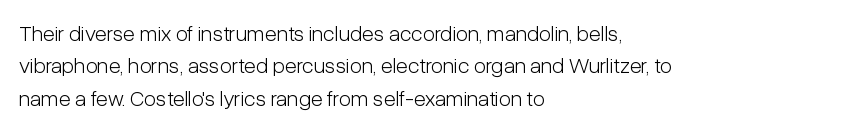
{"italic": "no", "bold": "no", "underline": "no", "align": "left", "line_spacing": "normal", "line_spacing_ratio": 1.47, "letter_spacing": "normal", "letter_spacing_em": 0.0, "glyph_px": 22}
